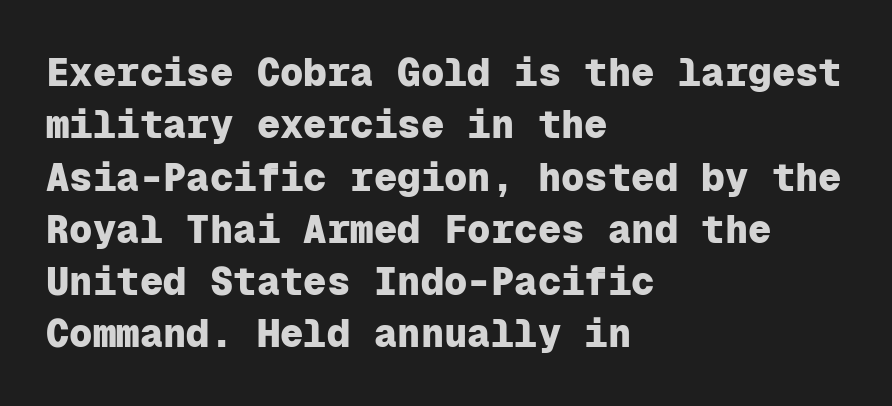
{"serif": "no", "italic": "no", "bold": "yes", "weight": "heavy", "width": "normal", "stroke_contrast": "low", "x_height": "medium", "monospaced": "yes", "underline": "no", "align": "left", "line_spacing": "normal", "line_spacing_ratio": 1.34, "letter_spacing": "normal", "letter_spacing_em": 0.0, "glyph_px": 39}
